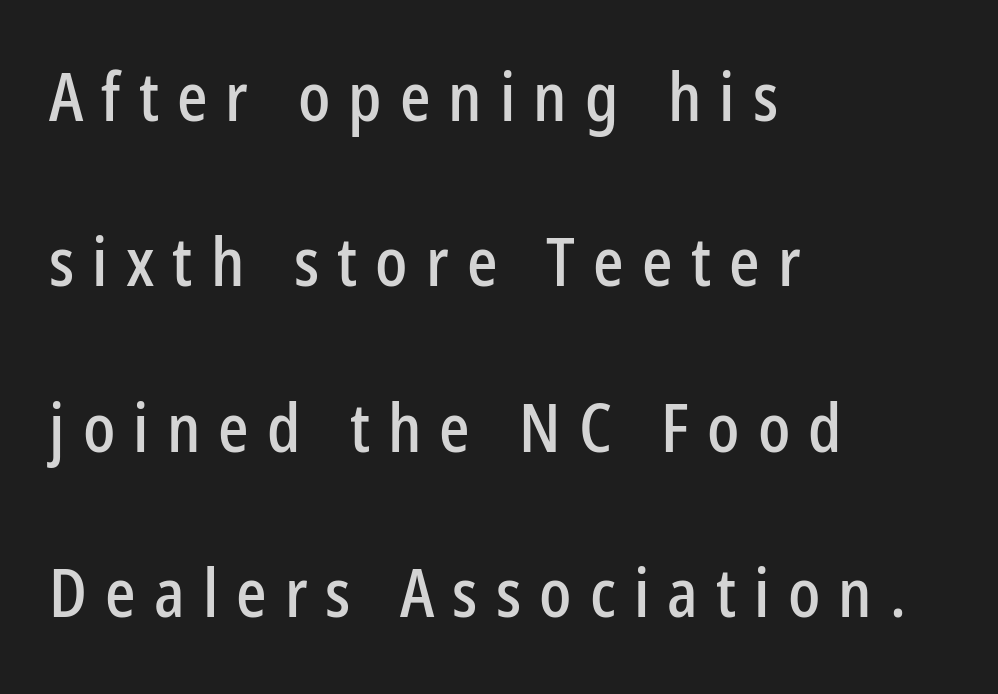
{"serif": "no", "italic": "no", "width": "condensed", "stroke_contrast": "low", "x_height": "medium", "monospaced": "no", "underline": "no", "align": "left", "line_spacing": "loose", "line_spacing_ratio": 2.47, "letter_spacing": "wide", "letter_spacing_em": 0.27, "glyph_px": 67}
